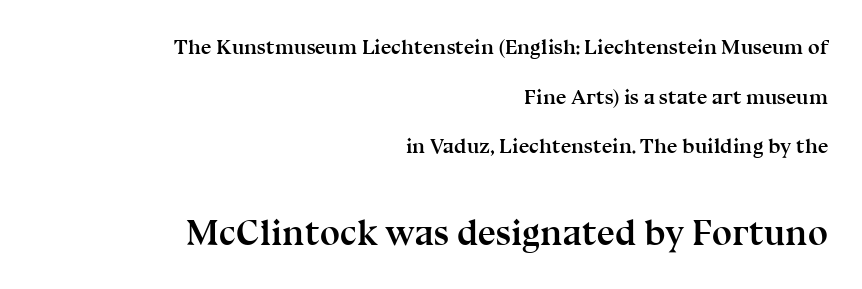
{"serif": "yes", "italic": "no", "bold": "yes", "weight": "semibold", "width": "normal", "stroke_contrast": "medium", "x_height": "medium", "monospaced": "no", "underline": "no", "align": "right", "line_spacing": "loose", "line_spacing_ratio": 2.36, "letter_spacing": "normal", "letter_spacing_em": 0.0, "larger_block": "second", "size_ratio": 1.71, "glyph_px": 36}
